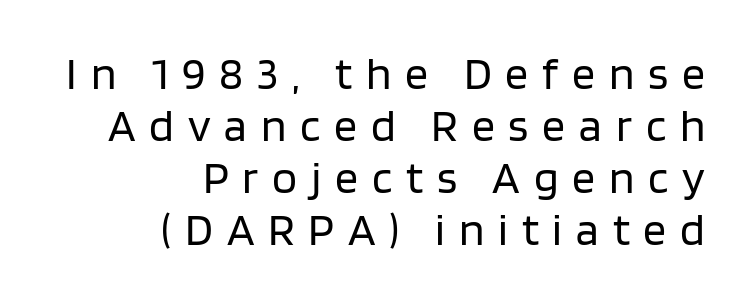
Q: Is the text bold? A: No.
Q: Is the text italic (slanted)? A: No, it is upright.
Q: Is the typeface a serif or a sans-serif typeface? A: Sans-serif.
Q: Is the text underlined? A: No.
Q: How is the paragraph aligned? A: Right-aligned.
Q: Is the spacing between letters normal or unusually wide? A: Unusually wide.
Q: Is the spacing between lines tight, normal or loose? A: Tight.
Q: Width (condensed, normal, or wide)? A: Normal.
Q: Stroke contrast? A: Low.
Q: x-height? A: Large.
Q: Monospaced? A: No.
